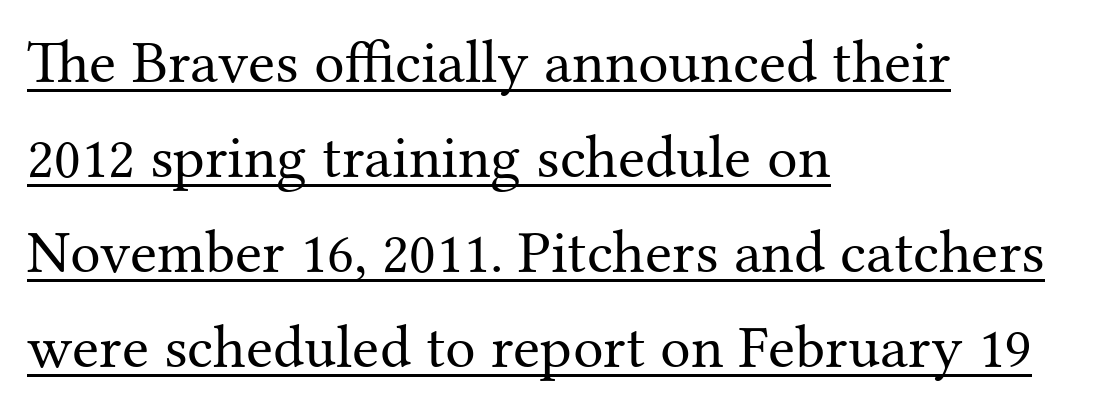
The image shows 61 px regular-weight serif type, upright; set left-aligned, normal line spacing (1.56x), normal letter spacing, underlined; medium stroke contrast and a medium x-height.
